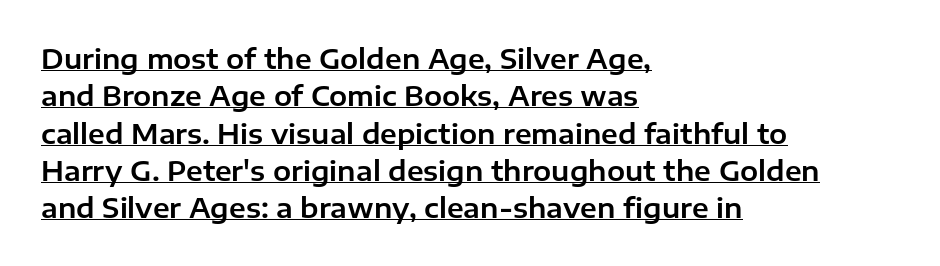
{"italic": "no", "underline": "yes", "align": "left", "line_spacing": "normal", "line_spacing_ratio": 1.38, "letter_spacing": "normal", "letter_spacing_em": 0.0, "glyph_px": 27}
